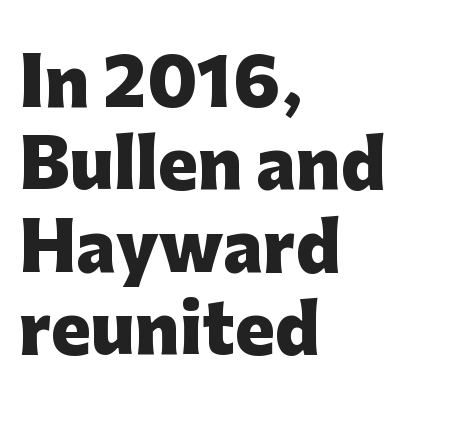
The face used here is rendered with its standard letterfit. A roman cut, with each character standing at attention. Baseline-to-baseline distance is the conventional proportion of letter height. The passage shown is typed in a proportional face where columns would drift.
